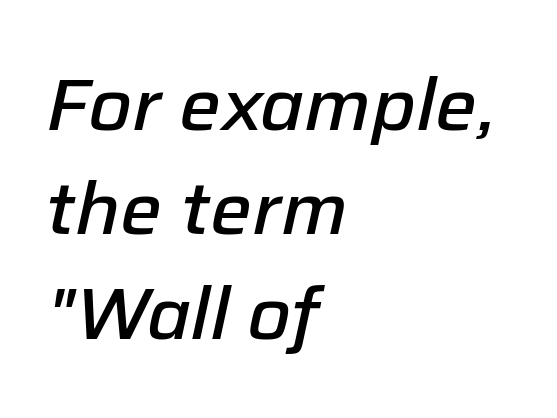
Q: Is the text bold? A: Semi-bold.
Q: Is the text italic (slanted)? A: Yes, it leans right by about 12 degrees.
Q: Is the text underlined? A: No.
Q: How is the paragraph aligned? A: Left-aligned.
Q: Is the spacing between letters normal or unusually wide? A: Normal.
Q: Is the spacing between lines tight, normal or loose? A: Normal.
Q: Width (condensed, normal, or wide)? A: Normal.
Q: Stroke contrast? A: Low.
Q: x-height? A: Medium.
Q: Monospaced? A: No.
